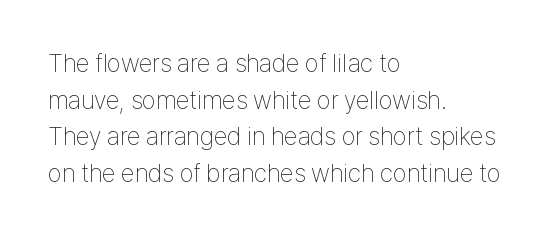
{"italic": "no", "bold": "no", "underline": "no", "align": "left", "line_spacing": "normal", "line_spacing_ratio": 1.47, "letter_spacing": "normal", "letter_spacing_em": 0.0, "glyph_px": 25}
